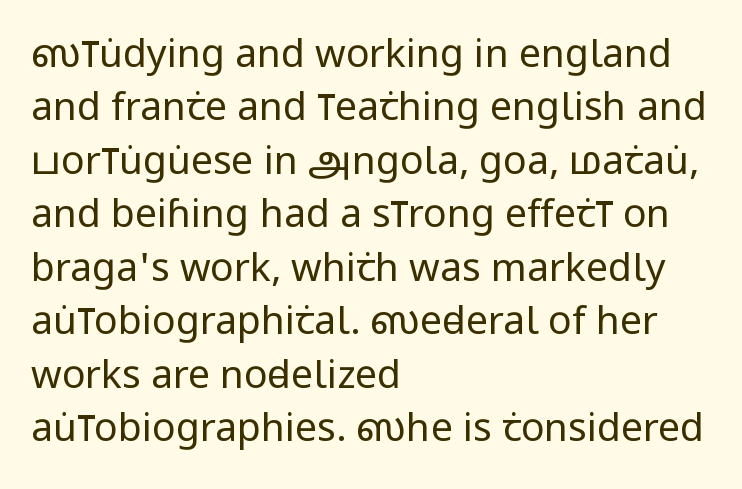
{"serif": "no", "italic": "no", "bold": "no", "weight": "regular", "width": "condensed", "stroke_contrast": "low", "x_height": "large", "monospaced": "no", "underline": "no", "align": "left", "line_spacing": "normal", "line_spacing_ratio": 1.37, "letter_spacing": "normal", "letter_spacing_em": 0.0, "glyph_px": 39}
